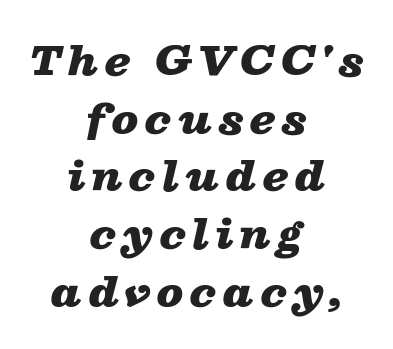
The letters advance in unequal steps, a hallmark of proportional type. Letters rest on an invisible, unmarked baseline. The rows are spaced the way most documents space them. This is oblique type, the kind used for emphasis or titles.
